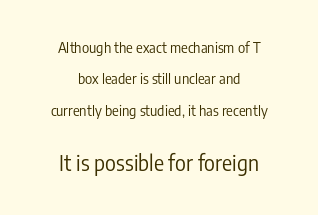
The image shows 21 px text type, upright; set centered, loose line spacing (2.25x), normal letter spacing, not underlined; the second (bottom) block is 1.5x larger.
